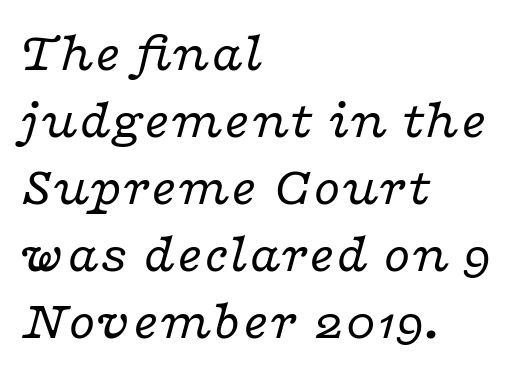
Q: Is the text bold? A: No.
Q: Is the text italic (slanted)? A: Yes, it leans right by about 16 degrees.
Q: Is the typeface a serif or a sans-serif typeface? A: Serif.
Q: Is the text underlined? A: No.
Q: How is the paragraph aligned? A: Left-aligned.
Q: Is the spacing between letters normal or unusually wide? A: Normal.
Q: Width (condensed, normal, or wide)? A: Wide.
Q: Stroke contrast? A: Low.
Q: x-height? A: Medium.
Q: Monospaced? A: No.
